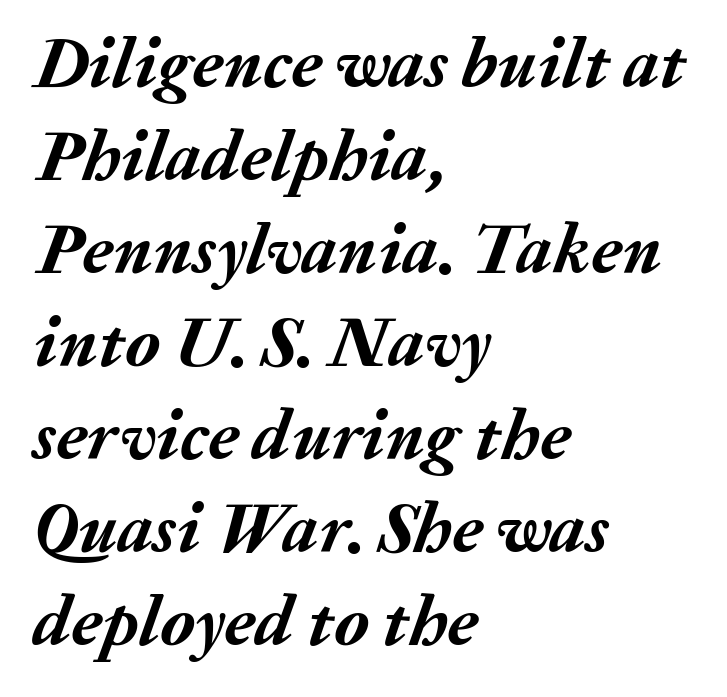
{"italic": "yes", "lean": "right", "slant_degrees": 20, "bold": "yes", "weight": "semibold", "width": "normal", "stroke_contrast": "medium", "x_height": "medium", "monospaced": "no", "underline": "no", "align": "left", "line_spacing": "normal", "line_spacing_ratio": 1.31, "letter_spacing": "normal", "letter_spacing_em": 0.0, "glyph_px": 71}
